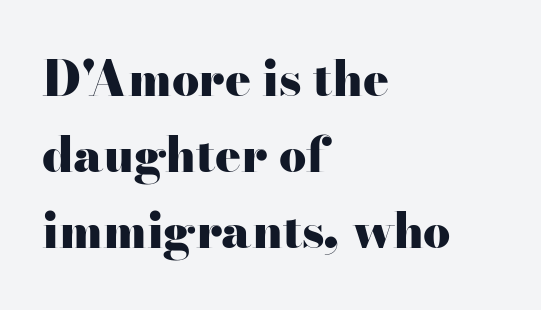
Underlining? Definitely not there. To sum up the face: it has serifs. Honestly, the letter spacing is just normal — you wouldn't notice it. These lines are rendered in a variable-pitch font.
